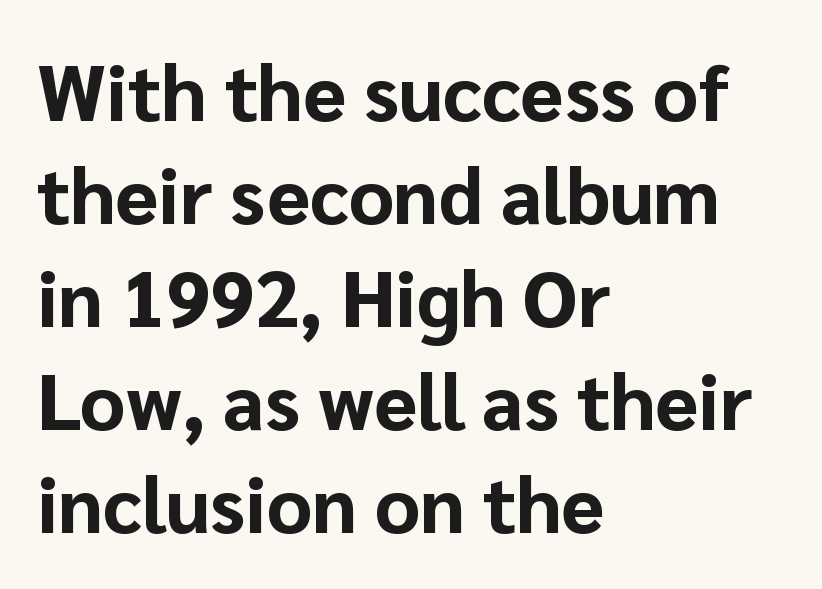
Q: Is the text bold? A: Yes.
Q: Is the text italic (slanted)? A: No, it is upright.
Q: Is the typeface a serif or a sans-serif typeface? A: Sans-serif.
Q: Is the text underlined? A: No.
Q: How is the paragraph aligned? A: Left-aligned.
Q: Is the spacing between letters normal or unusually wide? A: Normal.
Q: Is the spacing between lines tight, normal or loose? A: Normal.
Q: Width (condensed, normal, or wide)? A: Normal.
Q: Stroke contrast? A: Low.
Q: x-height? A: Medium.
Q: Monospaced? A: No.
